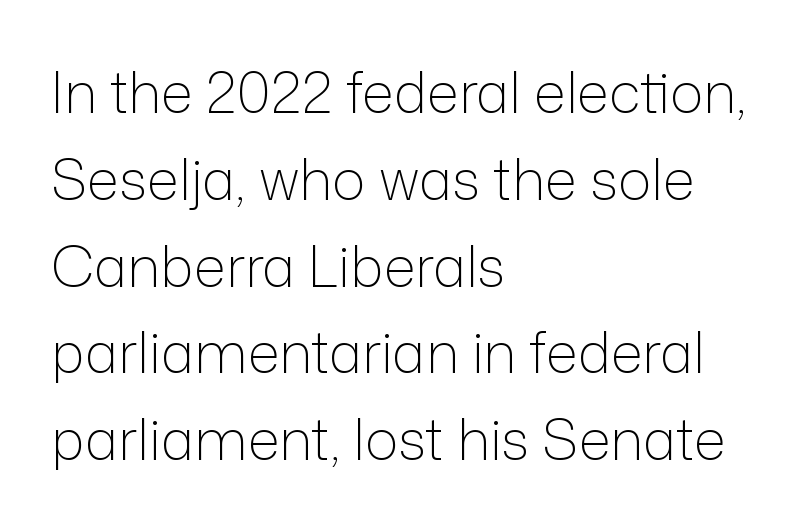
Stems and bowls with no extra thickness — not bold. The designer went with a sans here, leaving each stem footless. It's the straight-up-and-down kind of type. Line spacing here is normal. The gap between lines stays unmarked.
